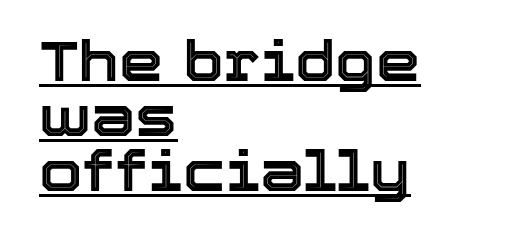
Baseline-to-baseline distance is barely more than the letter height. The face used here is rendered with its standard letterfit. Beneath each row of characters lies a ruled line. Horizontally, the lines are justified to the leading edge only.
